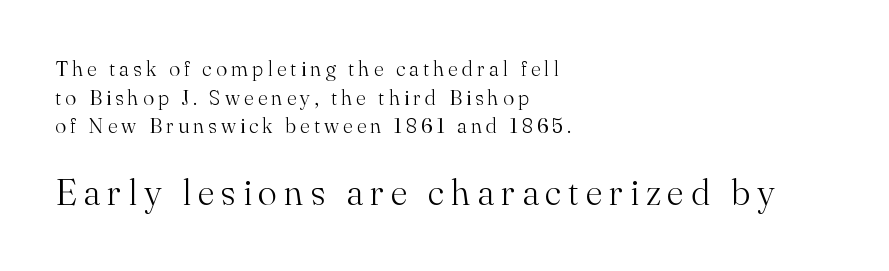
Q: Is the text bold? A: No.
Q: Is the text italic (slanted)? A: No, it is upright.
Q: Is the typeface a serif or a sans-serif typeface? A: Serif.
Q: Is the text underlined? A: No.
Q: How is the paragraph aligned? A: Left-aligned.
Q: Is the spacing between lines tight, normal or loose? A: Normal.
Q: Which block of text is set in a larger size, the first (top) or the second (bottom)? A: The second (bottom) one.
Q: Width (condensed, normal, or wide)? A: Normal.
Q: Stroke contrast? A: Medium.
Q: x-height? A: Small.
Q: Monospaced? A: No.
